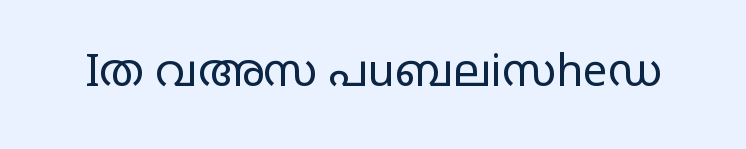
The image shows 44 px regular-weight, wide sans-serif type, upright; set normal letter spacing, not underlined; low stroke contrast and a large x-height.
